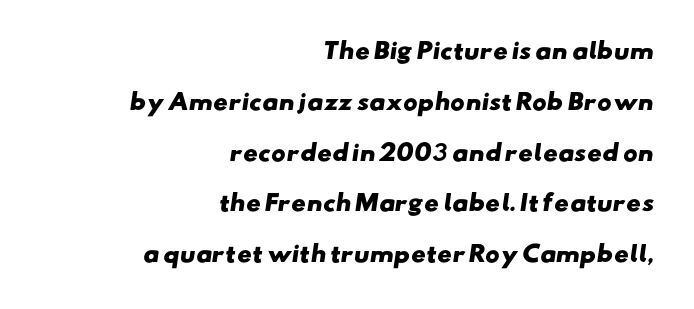
If you drew a ruler down the right edge, every line would touch it. Is the letter spacing exaggerated? No — it looks like the ordinary default. Airy leading. Just letters on the line, the space beneath them empty. A dark, heavy texture on the line: the type is bold.
